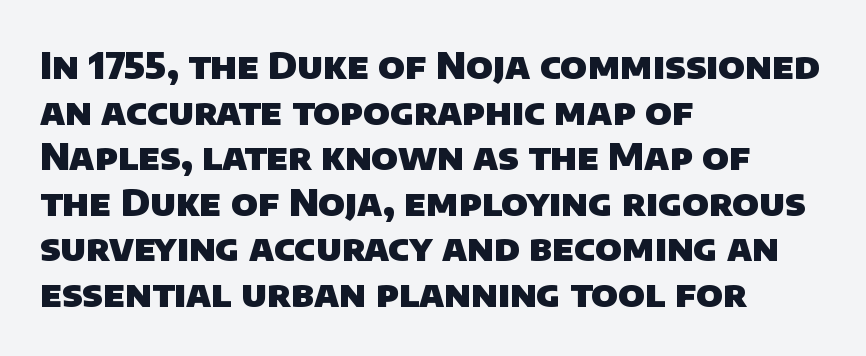
{"serif": "no", "bold": "yes", "weight": "heavy", "width": "normal", "stroke_contrast": "low", "x_height": "large", "monospaced": "no", "underline": "no", "align": "left", "line_spacing_ratio": 1.23, "letter_spacing": "normal", "letter_spacing_em": 0.0, "glyph_px": 37}
